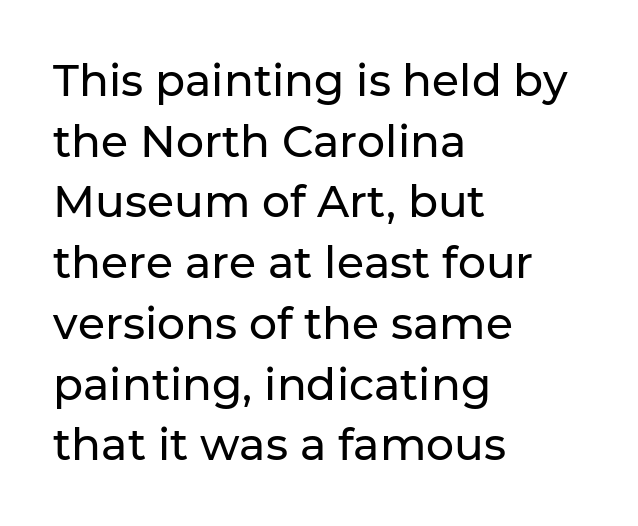
Leading matches the norm, producing a regular column. Every character sits straight up, as roman type does. The characters display no serif detailing; their extremities are plain. Underlining? Definitely not there.
